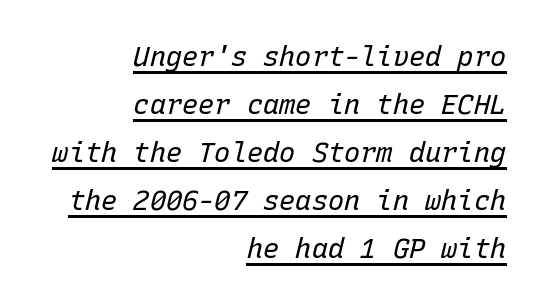
A typographer would call this underscored text. The rendering applies a slant to the glyphs. The weight would be labelled regular, book, light, or lighter still. The typesetter chose a ragged-left arrangement here.
